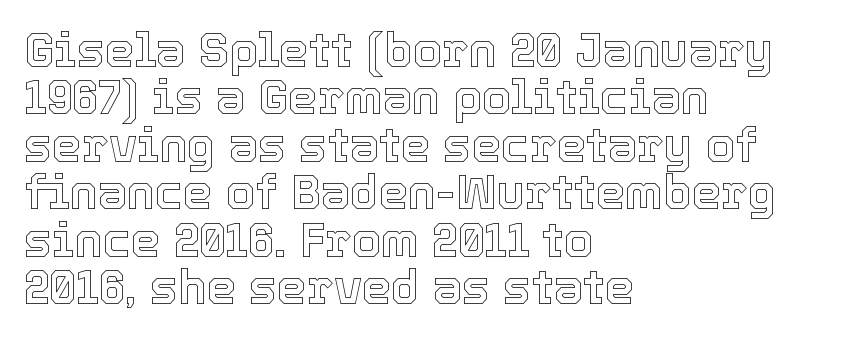
A clean baseline with only descenders dipping below it. This sample is left-justified, so line endings fall wherever the words run out. Look at the tracking — it's just the regular setting, nothing added. If you measured baseline to baseline, you'd find a short distance. This sample has the flowing, uneven cadence of proportional lettering. The lettering stays uniformly vertical, giving the passage a roman look.
